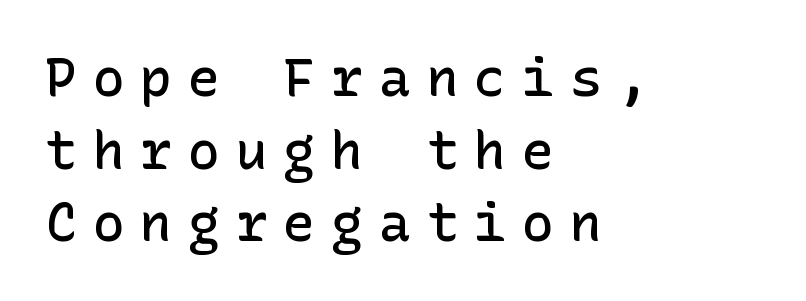
Q: Is the text bold? A: Semi-bold.
Q: Is the text italic (slanted)? A: No, it is upright.
Q: Is the typeface a serif or a sans-serif typeface? A: Sans-serif.
Q: Is the text underlined? A: No.
Q: How is the paragraph aligned? A: Left-aligned.
Q: Is the spacing between letters normal or unusually wide? A: Unusually wide.
Q: Is the spacing between lines tight, normal or loose? A: Normal.
Q: Width (condensed, normal, or wide)? A: Normal.
Q: Stroke contrast? A: Low.
Q: x-height? A: Medium.
